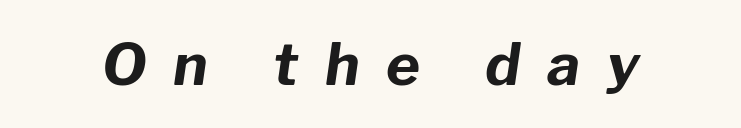
{"italic": "yes", "lean": "right", "slant_degrees": 8, "bold": "yes", "weight": "bold", "width": "normal", "stroke_contrast": "low", "x_height": "medium", "monospaced": "no", "underline": "no", "letter_spacing": "wide", "letter_spacing_em": 0.46, "glyph_px": 58}
